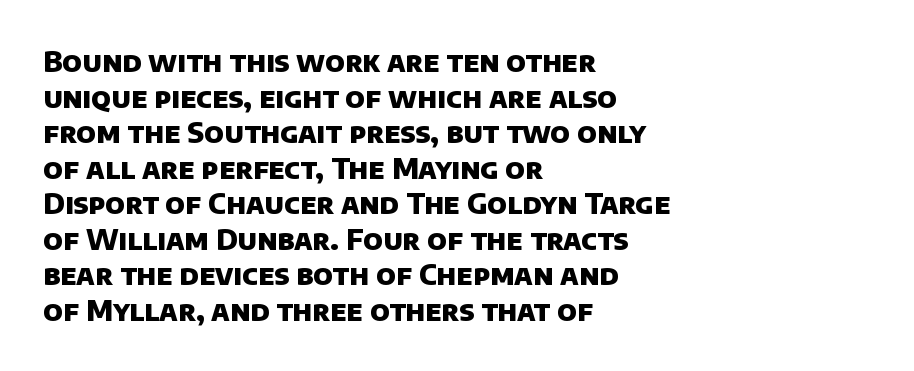
Q: Is the text bold? A: Yes.
Q: Is the typeface a serif or a sans-serif typeface? A: Sans-serif.
Q: Is the text underlined? A: No.
Q: How is the paragraph aligned? A: Left-aligned.
Q: Is the spacing between letters normal or unusually wide? A: Normal.
Q: Is the spacing between lines tight, normal or loose? A: Normal.
Q: Width (condensed, normal, or wide)? A: Normal.
Q: Stroke contrast? A: Low.
Q: x-height? A: Large.
Q: Monospaced? A: No.
